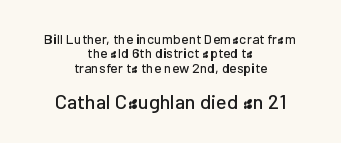
Q: Is the text italic (slanted)? A: No, it is upright.
Q: Is the text underlined? A: No.
Q: How is the paragraph aligned? A: Centered.
Q: Is the spacing between letters normal or unusually wide? A: Normal.
Q: Is the spacing between lines tight, normal or loose? A: Tight.
Q: Which block of text is set in a larger size, the first (top) or the second (bottom)? A: The second (bottom) one.
